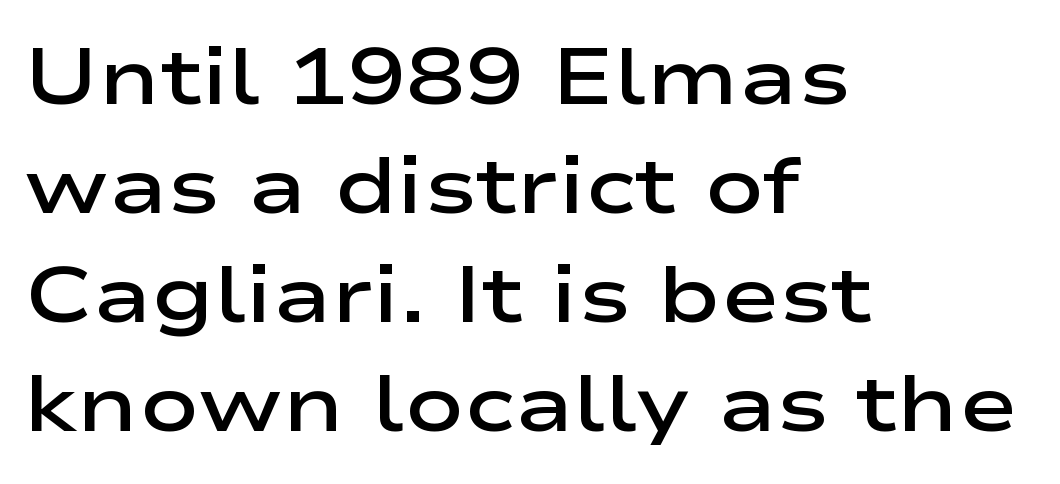
{"serif": "no", "italic": "no", "bold": "semi", "weight": "semibold", "width": "wide", "stroke_contrast": "low", "x_height": "medium", "monospaced": "no", "underline": "no", "align": "left", "line_spacing": "normal", "line_spacing_ratio": 1.38, "letter_spacing": "normal", "letter_spacing_em": 0.0, "glyph_px": 79}
